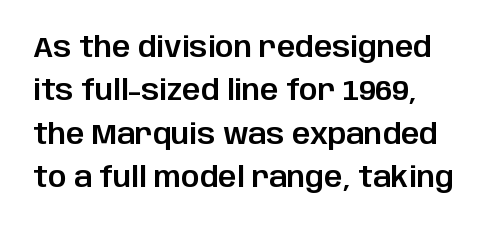
Reading down the column, the eye jumps a familiar distance to each next line. Is this a fixed-width face? No — the glyphs have proportional, varying widths. The horizontal fit of the characters is conventional and even. The space beneath each line is pristine and unruled.
